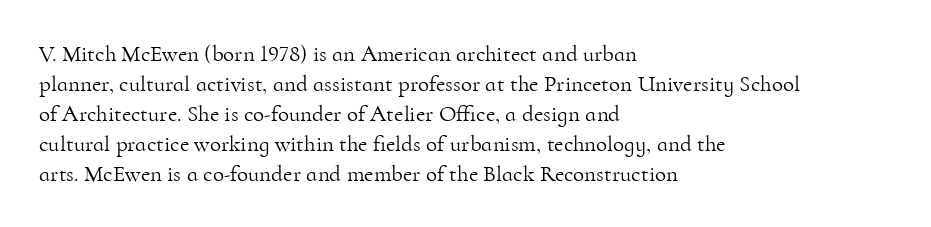
{"italic": "no", "bold": "no", "underline": "no", "align": "left", "line_spacing": "normal", "line_spacing_ratio": 1.3, "letter_spacing": "normal", "letter_spacing_em": 0.0, "glyph_px": 23}
